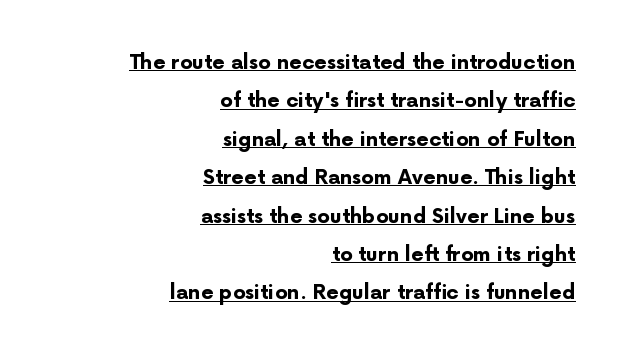
The image shows 20 px bold type, upright; set right-aligned, loose line spacing (1.92x), normal letter spacing, underlined.
